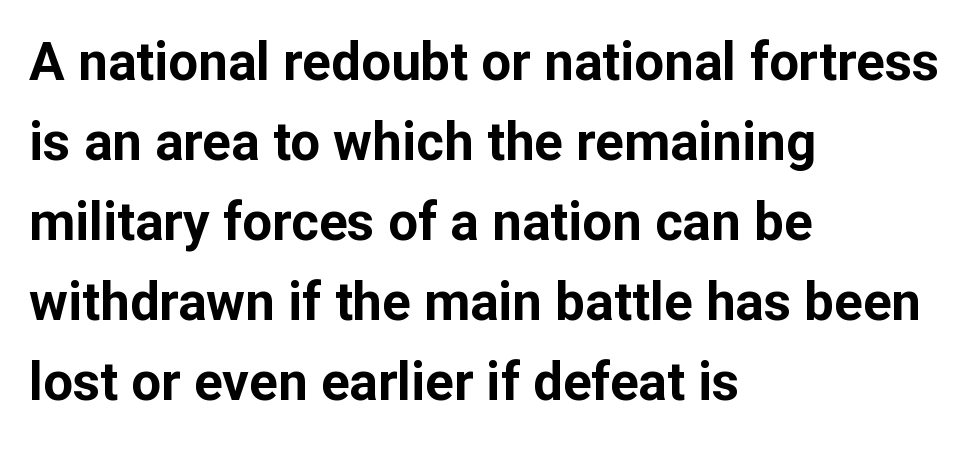
Q: Is the text bold? A: Yes.
Q: Is the text italic (slanted)? A: No, it is upright.
Q: Is the typeface a serif or a sans-serif typeface? A: Sans-serif.
Q: Is the text underlined? A: No.
Q: How is the paragraph aligned? A: Left-aligned.
Q: Is the spacing between letters normal or unusually wide? A: Normal.
Q: Is the spacing between lines tight, normal or loose? A: Normal.
Q: Width (condensed, normal, or wide)? A: Normal.
Q: Stroke contrast? A: Low.
Q: x-height? A: Medium.
Q: Monospaced? A: No.
